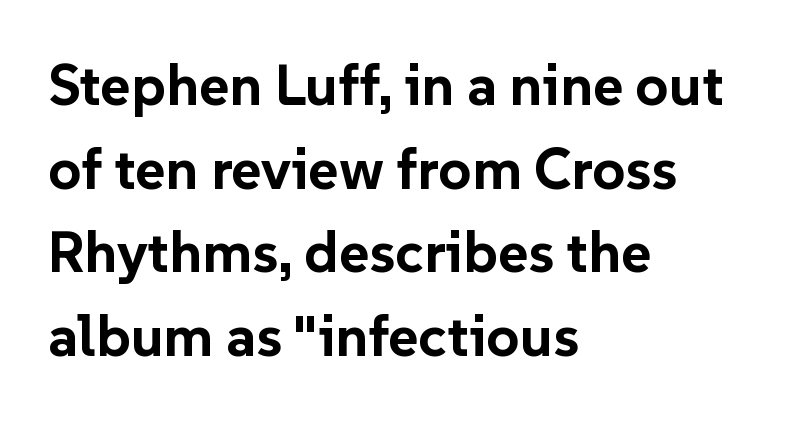
The image shows 58 px bold sans-serif type, upright; set left-aligned, normal line spacing (1.44x), normal letter spacing, not underlined; low stroke contrast and a medium x-height.
